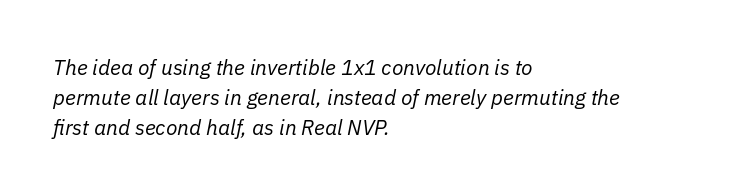
{"italic": "yes", "lean": "right", "slant_degrees": 11, "bold": "no", "underline": "no", "align": "left", "line_spacing": "normal", "line_spacing_ratio": 1.42, "letter_spacing": "normal", "letter_spacing_em": 0.0, "glyph_px": 21}
